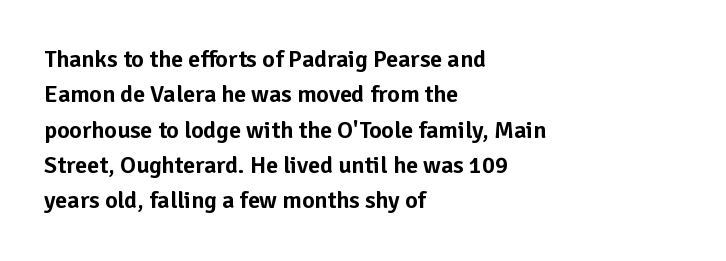
The passage shown stacks its lines at a standard gap. No extra tracking has been applied to these lines. Compared with a centered layout, this one pins lines to the left instead. The area under the type is left untouched. When letters stand straight like this, we call the style roman or upright.
